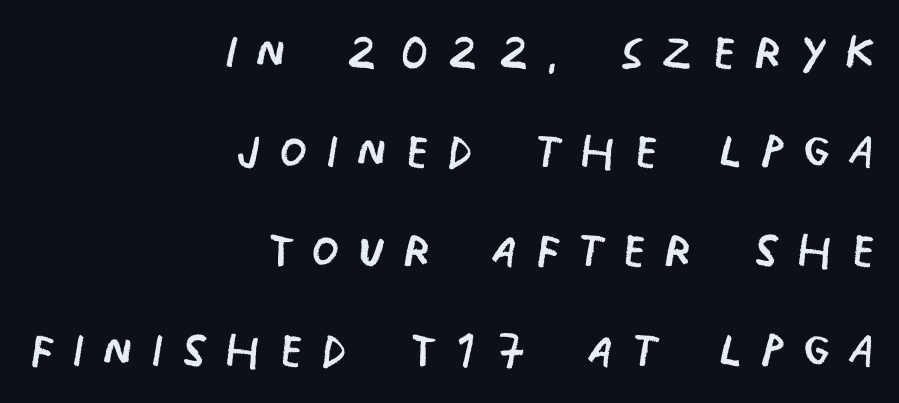
{"serif": "no", "bold": "no", "weight": "regular", "width": "condensed", "stroke_contrast": "low", "x_height": "large", "monospaced": "no", "underline": "no", "align": "right", "line_spacing": "normal", "line_spacing_ratio": 1.55, "letter_spacing": "wide", "letter_spacing_em": 0.27, "glyph_px": 64}
